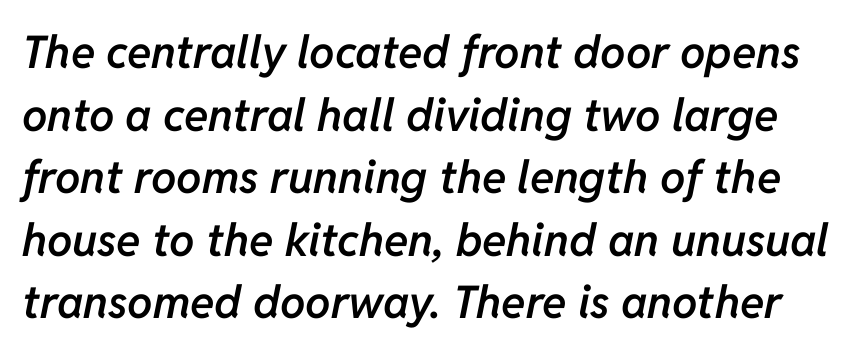
{"italic": "yes", "lean": "right", "slant_degrees": 11, "bold": "semi", "weight": "semibold", "width": "normal", "stroke_contrast": "low", "x_height": "medium", "monospaced": "no", "underline": "no", "line_spacing": "normal", "line_spacing_ratio": 1.39, "letter_spacing": "normal", "letter_spacing_em": 0.0, "glyph_px": 45}
